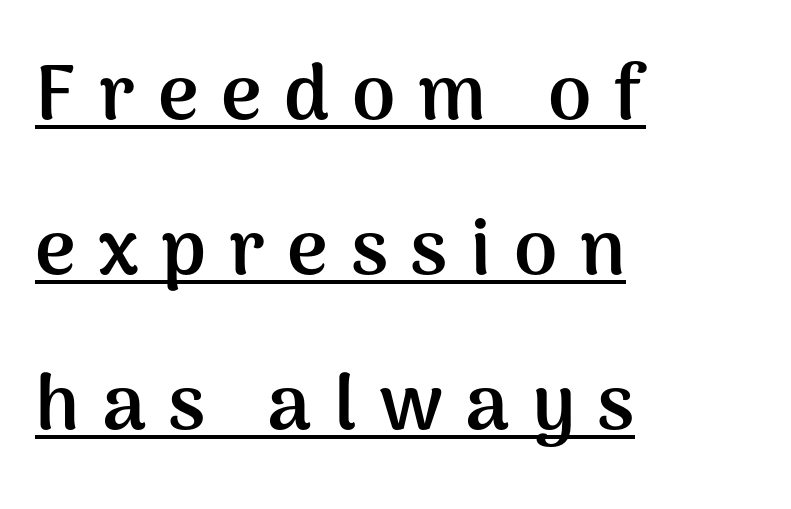
{"serif": "no", "italic": "no", "bold": "yes", "weight": "semibold", "width": "normal", "stroke_contrast": "medium", "x_height": "medium", "monospaced": "no", "underline": "yes", "align": "left", "line_spacing": "loose", "line_spacing_ratio": 1.99, "letter_spacing": "wide", "letter_spacing_em": 0.29, "glyph_px": 78}
